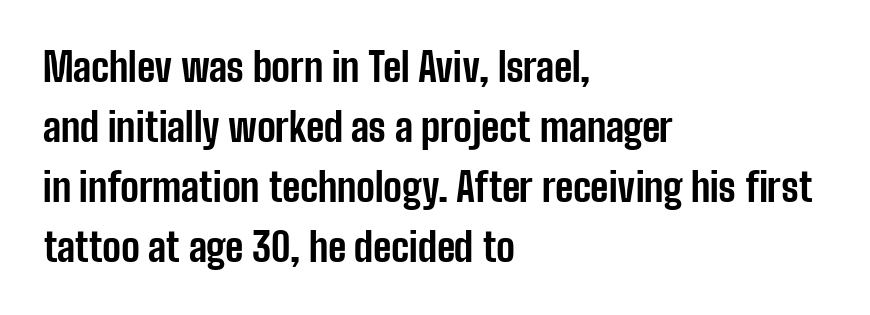
Q: Is the text bold? A: Yes.
Q: Is the text italic (slanted)? A: No, it is upright.
Q: Is the typeface a serif or a sans-serif typeface? A: Sans-serif.
Q: Is the text underlined? A: No.
Q: How is the paragraph aligned? A: Left-aligned.
Q: Is the spacing between letters normal or unusually wide? A: Normal.
Q: Is the spacing between lines tight, normal or loose? A: Normal.
Q: Width (condensed, normal, or wide)? A: Condensed.
Q: Stroke contrast? A: Low.
Q: x-height? A: Medium.
Q: Monospaced? A: No.
